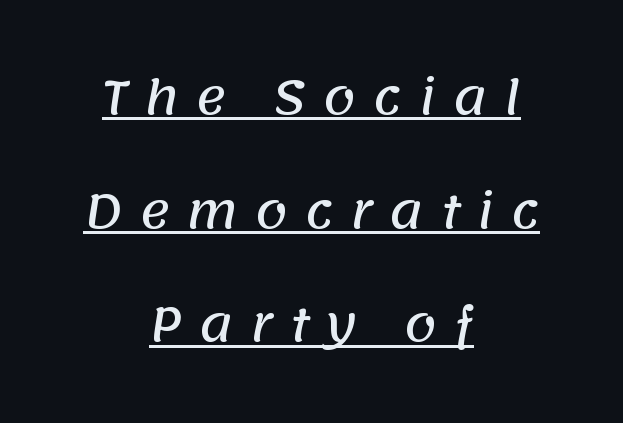
Successive baselines arrive slowly, with a big drop between each. The compositor balanced each line on the midline. Underline: present. The passage shown is typed in a proportional face where columns would drift.
